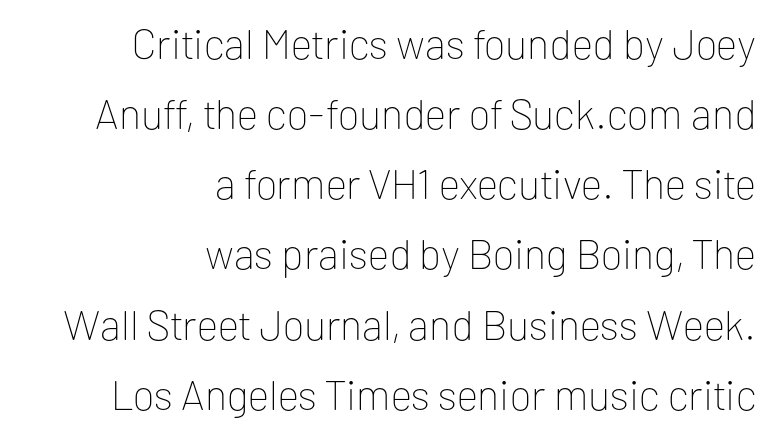
{"serif": "no", "italic": "no", "bold": "no", "weight": "thin", "width": "normal", "stroke_contrast": "low", "x_height": "medium", "monospaced": "no", "underline": "no", "align": "right", "line_spacing": "normal", "line_spacing_ratio": 1.67, "letter_spacing": "normal", "letter_spacing_em": 0.0, "glyph_px": 42}
